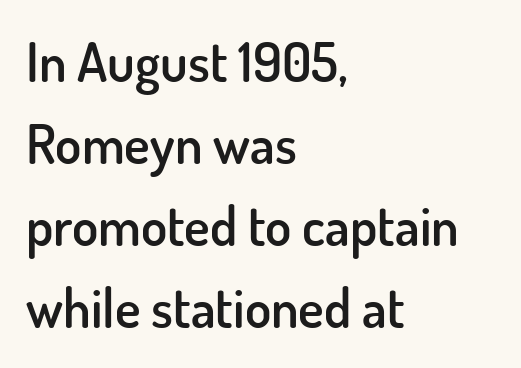
How are the letters spaced? Ordinarily, with no added tracking. Its strokes are somewhat broadened, the hallmark of semibold type. Do the characters align in a grid? No, the font is proportional. One-word summary of the alignment: left. Each row of text sits above clean, open space. Does the leading feel generous? No, just average.
